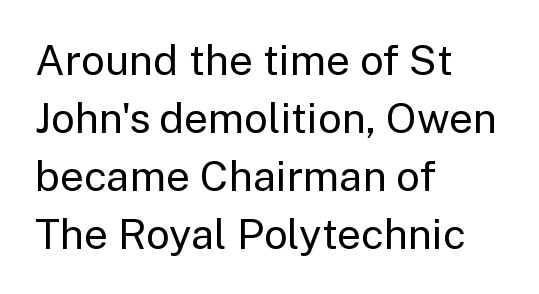
Q: Is the text bold? A: No.
Q: Is the text italic (slanted)? A: No, it is upright.
Q: Is the typeface a serif or a sans-serif typeface? A: Sans-serif.
Q: Is the text underlined? A: No.
Q: How is the paragraph aligned? A: Left-aligned.
Q: Is the spacing between letters normal or unusually wide? A: Normal.
Q: Is the spacing between lines tight, normal or loose? A: Normal.
Q: Width (condensed, normal, or wide)? A: Normal.
Q: Stroke contrast? A: Low.
Q: x-height? A: Medium.
Q: Monospaced? A: No.
